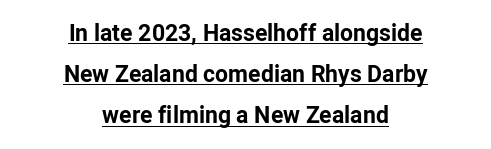
Underlining? Definitely there. Stroke thickness is high; the sample reads as a true bold. This sample uses plain, unmodified letter spacing. Which margin do the lines hug? Neither — every line sits in the middle.
